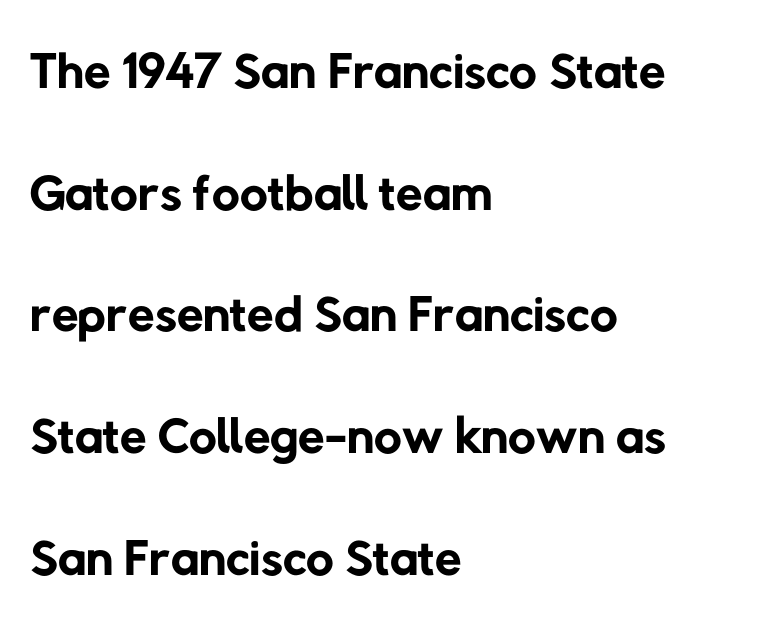
The characters display no serif detailing; their extremities are plain. Students, note that the glyphs here touch the page at normal intervals. In CSS terms this would be text-align: left. The specimen omits any rule beneath the text block's lines. Note the varied advance widths — an 'i' is clearly narrower than an 'm'.
